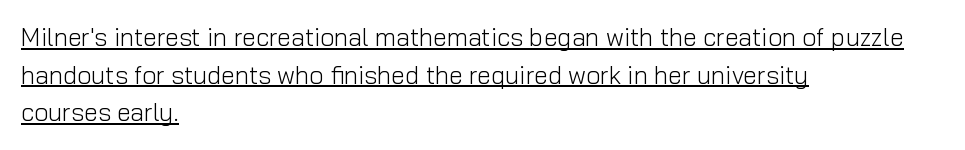
Q: Is the text bold? A: No.
Q: Is the text italic (slanted)? A: No, it is upright.
Q: Is the text underlined? A: Yes.
Q: How is the paragraph aligned? A: Left-aligned.
Q: Is the spacing between letters normal or unusually wide? A: Normal.
Q: Is the spacing between lines tight, normal or loose? A: Normal.
